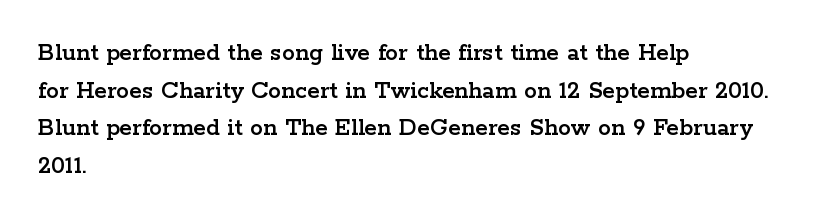
Which margin do the lines hug? The left one — the right edge is uneven. This sample uses plain, unmodified letter spacing. Glance below the letters and you will spot only blank space. Baseline-to-baseline distance is the conventional proportion of letter height.
